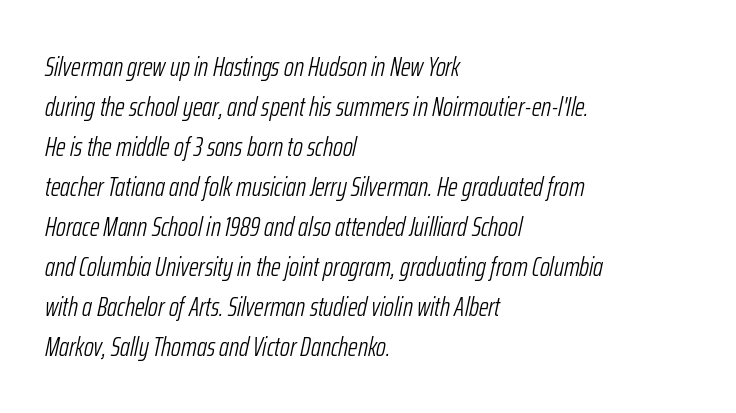
The image shows 27 px text type, italic (leaning right); set left-aligned, normal line spacing (1.48x), normal letter spacing, not underlined.
